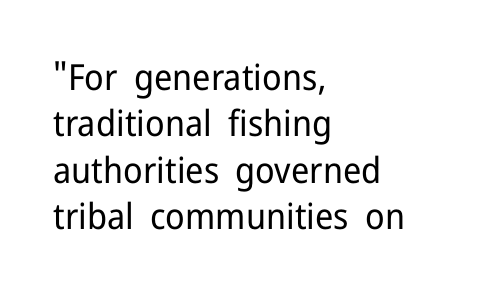
Q: Is the text bold? A: No.
Q: Is the text italic (slanted)? A: No, it is upright.
Q: Is the typeface a serif or a sans-serif typeface? A: Sans-serif.
Q: Is the text underlined? A: No.
Q: How is the paragraph aligned? A: Left-aligned.
Q: Is the spacing between letters normal or unusually wide? A: Normal.
Q: Is the spacing between lines tight, normal or loose? A: Normal.
Q: Width (condensed, normal, or wide)? A: Normal.
Q: Stroke contrast? A: Low.
Q: x-height? A: Medium.
Q: Monospaced? A: No.
